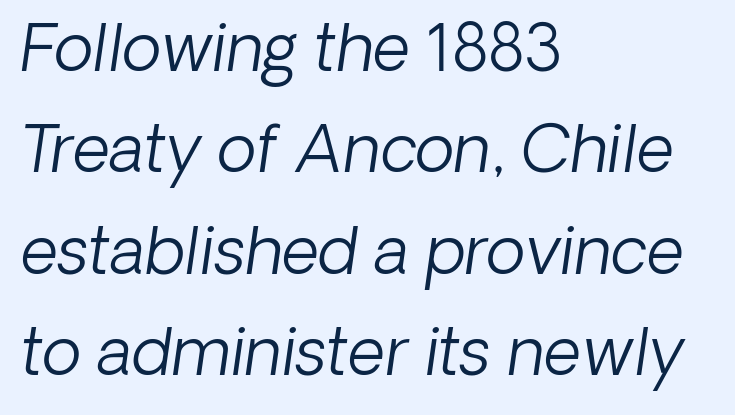
The image shows 65 px light type, italic (leaning right); set left-aligned, normal line spacing (1.56x), normal letter spacing, not underlined; low stroke contrast and a medium x-height.
